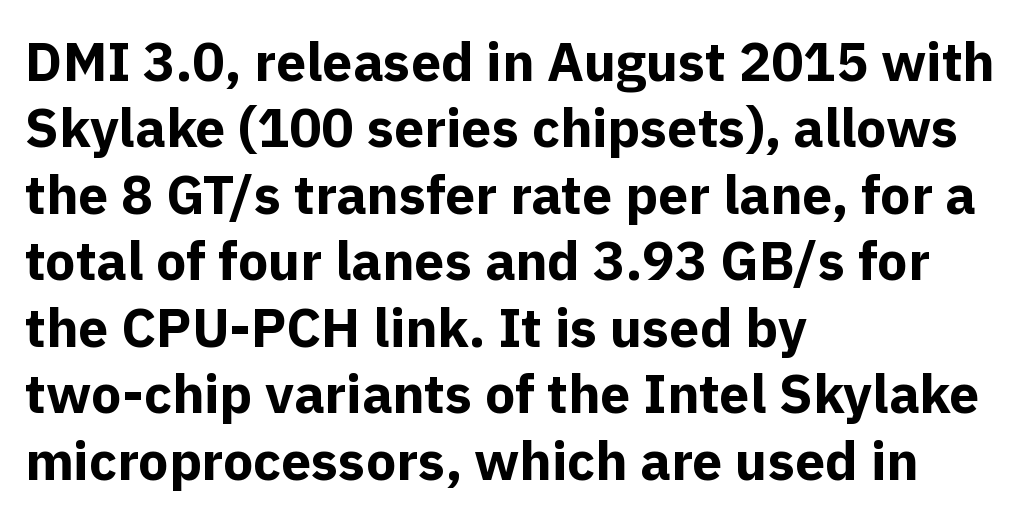
Q: Is the text bold? A: Yes.
Q: Is the text italic (slanted)? A: No, it is upright.
Q: Is the typeface a serif or a sans-serif typeface? A: Sans-serif.
Q: Is the text underlined? A: No.
Q: How is the paragraph aligned? A: Left-aligned.
Q: Is the spacing between letters normal or unusually wide? A: Normal.
Q: Width (condensed, normal, or wide)? A: Normal.
Q: x-height? A: Medium.
Q: Monospaced? A: No.
